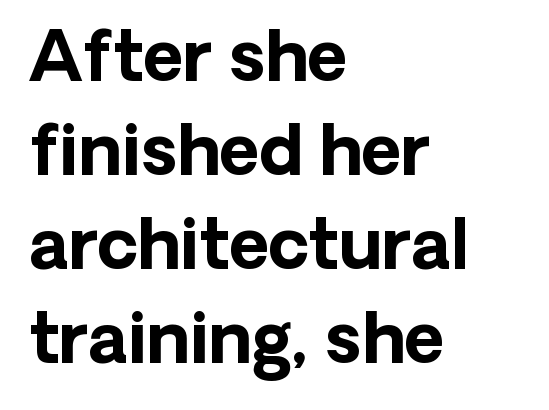
Q: Is the text bold? A: Yes.
Q: Is the text italic (slanted)? A: No, it is upright.
Q: Is the typeface a serif or a sans-serif typeface? A: Sans-serif.
Q: Is the text underlined? A: No.
Q: How is the paragraph aligned? A: Left-aligned.
Q: Is the spacing between letters normal or unusually wide? A: Normal.
Q: Is the spacing between lines tight, normal or loose? A: Normal.
Q: Width (condensed, normal, or wide)? A: Normal.
Q: Stroke contrast? A: Low.
Q: x-height? A: Medium.
Q: Monospaced? A: No.
